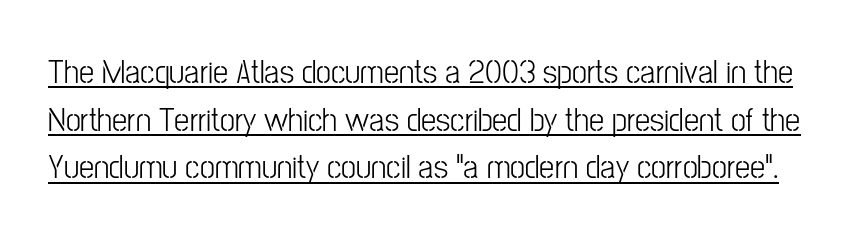
Q: Is the text bold? A: No.
Q: Is the text italic (slanted)? A: No, it is upright.
Q: Is the typeface a serif or a sans-serif typeface? A: Sans-serif.
Q: Is the text underlined? A: Yes.
Q: Is the spacing between letters normal or unusually wide? A: Normal.
Q: Is the spacing between lines tight, normal or loose? A: Normal.
Q: Width (condensed, normal, or wide)? A: Condensed.
Q: Stroke contrast? A: Low.
Q: x-height? A: Medium.
Q: Monospaced? A: No.
